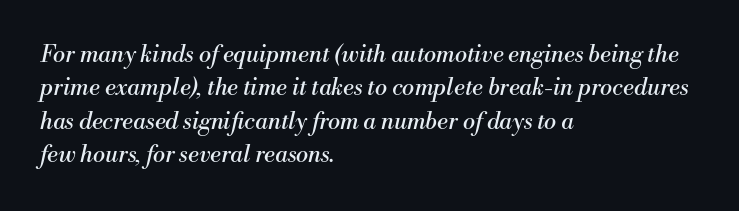
The image shows 23 px text type, italic (leaning right); set left-aligned, normal line spacing (1.45x), normal letter spacing, not underlined.
